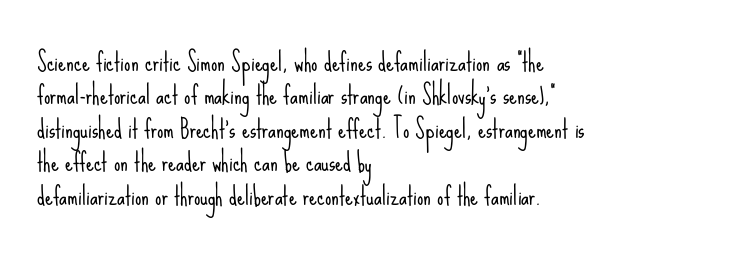
Notice how the stems are strictly vertical — no italics here. Clear beneath every line of the passage. Compared with typical paragraphs, the rows here are spaced about the same. The letters look calm and open, with moderate or lighter stems. Spacing between characters is what you'd get straight out of the box.
